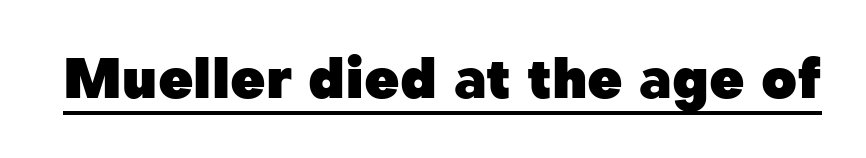
Q: Is the text bold? A: Yes.
Q: Is the text italic (slanted)? A: No, it is upright.
Q: Is the typeface a serif or a sans-serif typeface? A: Sans-serif.
Q: Is the text underlined? A: Yes.
Q: Is the spacing between letters normal or unusually wide? A: Normal.
Q: Width (condensed, normal, or wide)? A: Normal.
Q: Stroke contrast? A: Low.
Q: x-height? A: Medium.
Q: Monospaced? A: No.
